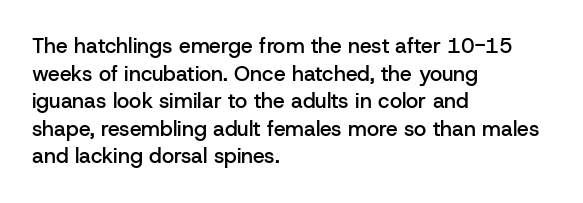
Q: Is the text bold? A: Semi-bold.
Q: Is the text italic (slanted)? A: No, it is upright.
Q: Is the text underlined? A: No.
Q: How is the paragraph aligned? A: Left-aligned.
Q: Is the spacing between letters normal or unusually wide? A: Normal.
Q: Is the spacing between lines tight, normal or loose? A: Normal.
